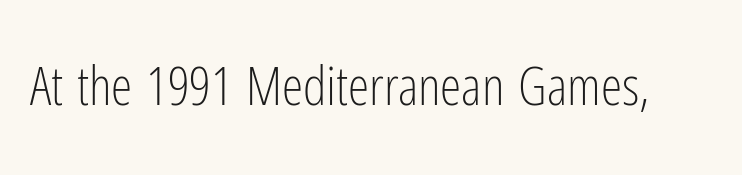
Q: Is the text bold? A: No.
Q: Is the text italic (slanted)? A: No, it is upright.
Q: Is the typeface a serif or a sans-serif typeface? A: Sans-serif.
Q: Is the text underlined? A: No.
Q: Is the spacing between letters normal or unusually wide? A: Normal.
Q: Width (condensed, normal, or wide)? A: Condensed.
Q: Stroke contrast? A: Low.
Q: x-height? A: Medium.
Q: Monospaced? A: No.
